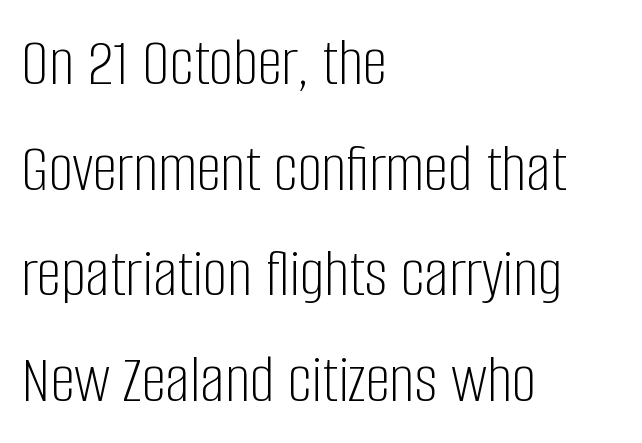
Q: Is the text bold? A: No.
Q: Is the text italic (slanted)? A: No, it is upright.
Q: Is the typeface a serif or a sans-serif typeface? A: Sans-serif.
Q: Is the text underlined? A: No.
Q: How is the paragraph aligned? A: Left-aligned.
Q: Is the spacing between letters normal or unusually wide? A: Normal.
Q: Is the spacing between lines tight, normal or loose? A: Normal.
Q: Width (condensed, normal, or wide)? A: Condensed.
Q: Stroke contrast? A: Low.
Q: x-height? A: Large.
Q: Monospaced? A: No.
